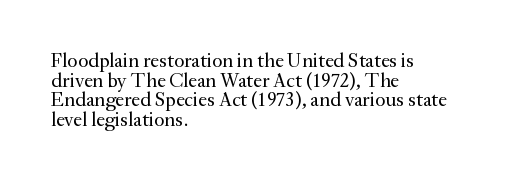
{"italic": "no", "bold": "no", "underline": "no", "align": "left", "line_spacing": "tight", "line_spacing_ratio": 0.98, "letter_spacing": "normal", "letter_spacing_em": 0.0, "glyph_px": 20}
